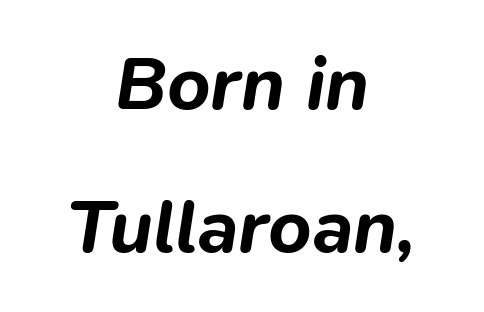
Q: Is the text bold? A: Yes.
Q: Is the text italic (slanted)? A: Yes, it leans right by about 9 degrees.
Q: Is the text underlined? A: No.
Q: How is the paragraph aligned? A: Centered.
Q: Is the spacing between letters normal or unusually wide? A: Normal.
Q: Is the spacing between lines tight, normal or loose? A: Loose.
Q: Width (condensed, normal, or wide)? A: Normal.
Q: Stroke contrast? A: Low.
Q: x-height? A: Medium.
Q: Monospaced? A: No.
